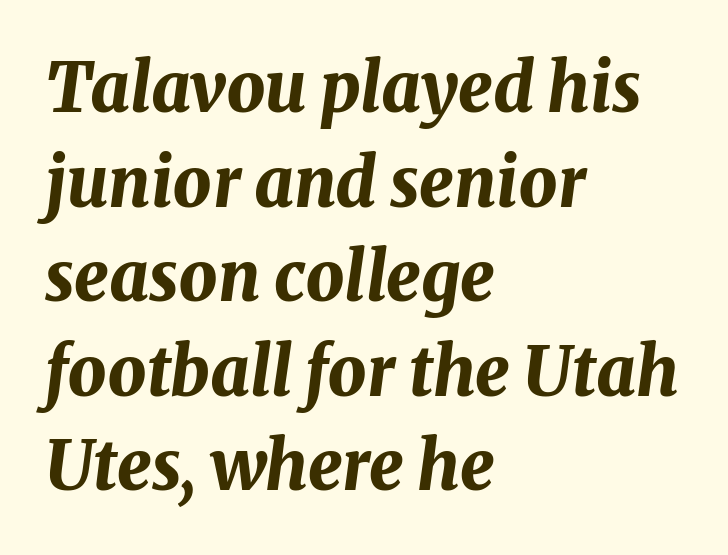
The face used here is proportionally spaced, like ordinary book or web type. The space directly below the letters is spotless. Normally led — the rows are evenly, conventionally spaced. Emphasis-style slanted type is in use. The letterforms sit shoulder to shoulder at normal distance. If you drew a ruler down the left edge, every line would touch it.
